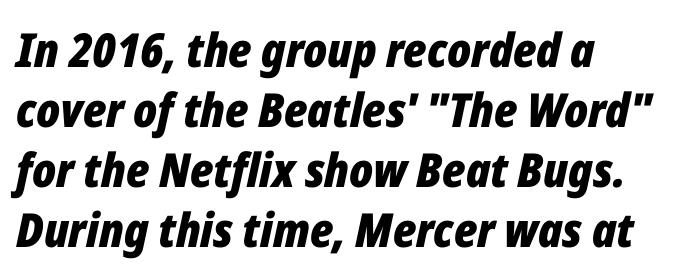
The image shows 47 px bold, condensed type, italic (leaning right); set normal line spacing (1.28x), normal letter spacing, not underlined; low stroke contrast and a medium x-height.
